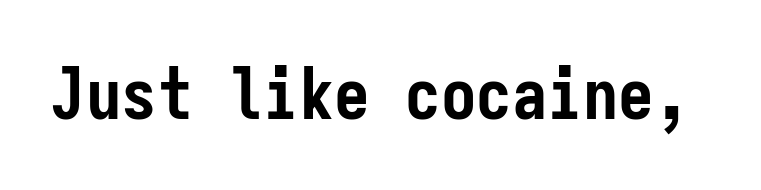
Q: Is the text bold? A: Yes.
Q: Is the text italic (slanted)? A: No, it is upright.
Q: Is the typeface a serif or a sans-serif typeface? A: Sans-serif.
Q: Is the text underlined? A: No.
Q: Is the spacing between letters normal or unusually wide? A: Normal.
Q: Width (condensed, normal, or wide)? A: Condensed.
Q: Stroke contrast? A: Low.
Q: x-height? A: Medium.
Q: Monospaced? A: Yes.
